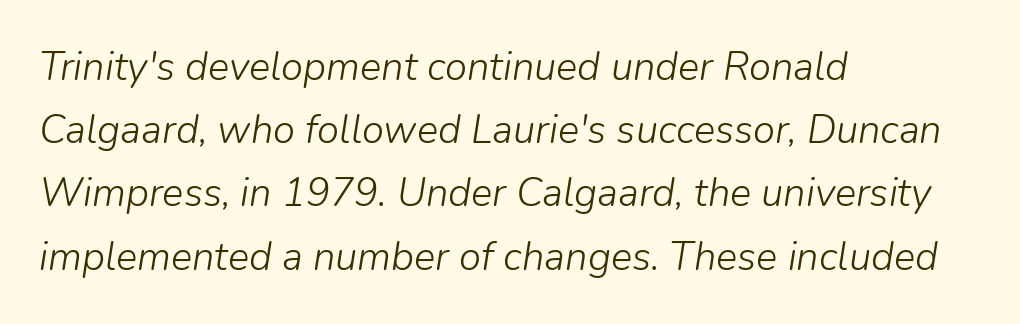
Q: Is the text bold? A: No.
Q: Is the text italic (slanted)? A: Yes, it leans right by about 9 degrees.
Q: Is the text underlined? A: No.
Q: How is the paragraph aligned? A: Left-aligned.
Q: Is the spacing between letters normal or unusually wide? A: Normal.
Q: Is the spacing between lines tight, normal or loose? A: Normal.
Q: Width (condensed, normal, or wide)? A: Normal.
Q: Stroke contrast? A: Low.
Q: x-height? A: Medium.
Q: Monospaced? A: No.
